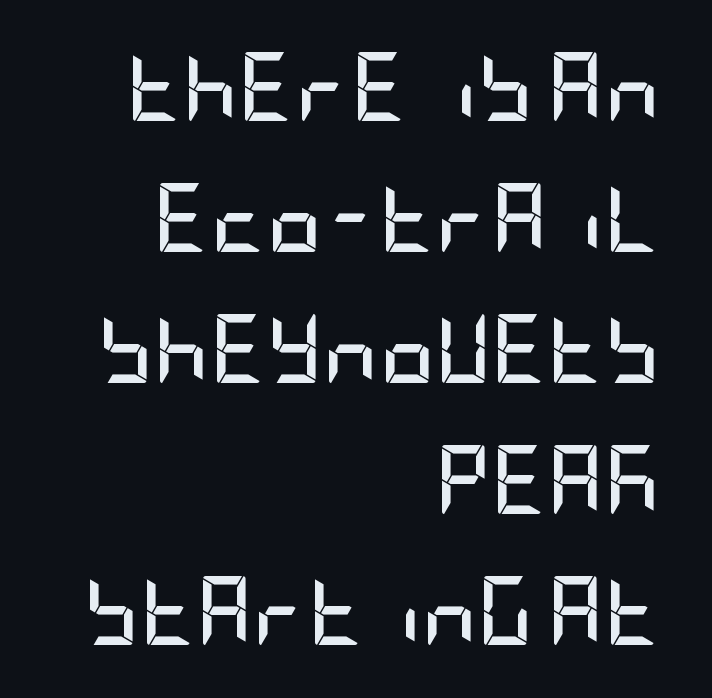
Honestly, the letter spacing is just normal — you wouldn't notice it. These words are printed bold, with thick strokes throughout. The leading is generous, giving the passage an open texture. This is sans-serif lettering, the kind often seen on screens and signage. Upright lettering throughout. Descender tails drop into unmarked territory.
